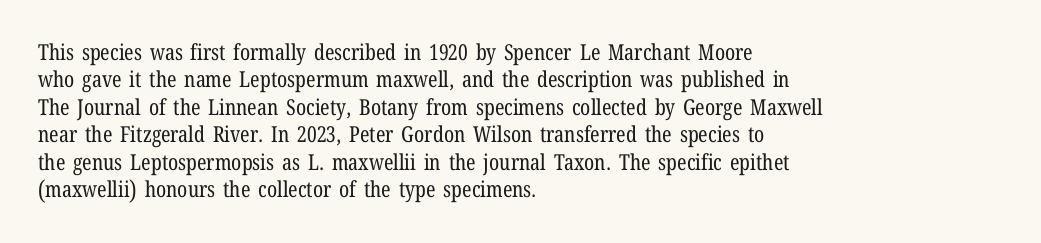
Q: Is the text bold? A: No.
Q: Is the text italic (slanted)? A: No, it is upright.
Q: Is the text underlined? A: No.
Q: How is the paragraph aligned? A: Left-aligned.
Q: Is the spacing between letters normal or unusually wide? A: Normal.
Q: Is the spacing between lines tight, normal or loose? A: Normal.
